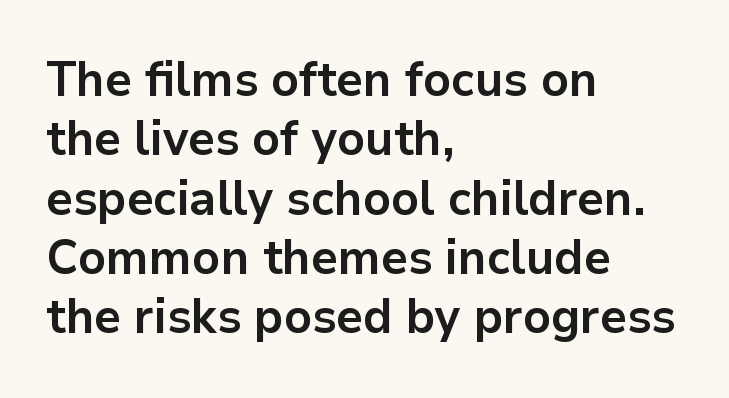
The foot of each line stays bare and open. In terms of letterform style, serifs are entirely absent. The line texture is even and compact thanks to regular tracking. Vertical strokes here are truly vertical. Does the copy run flush right? No — it runs flush left. Here the designer chose a conventional face with non-uniform glyph widths.
